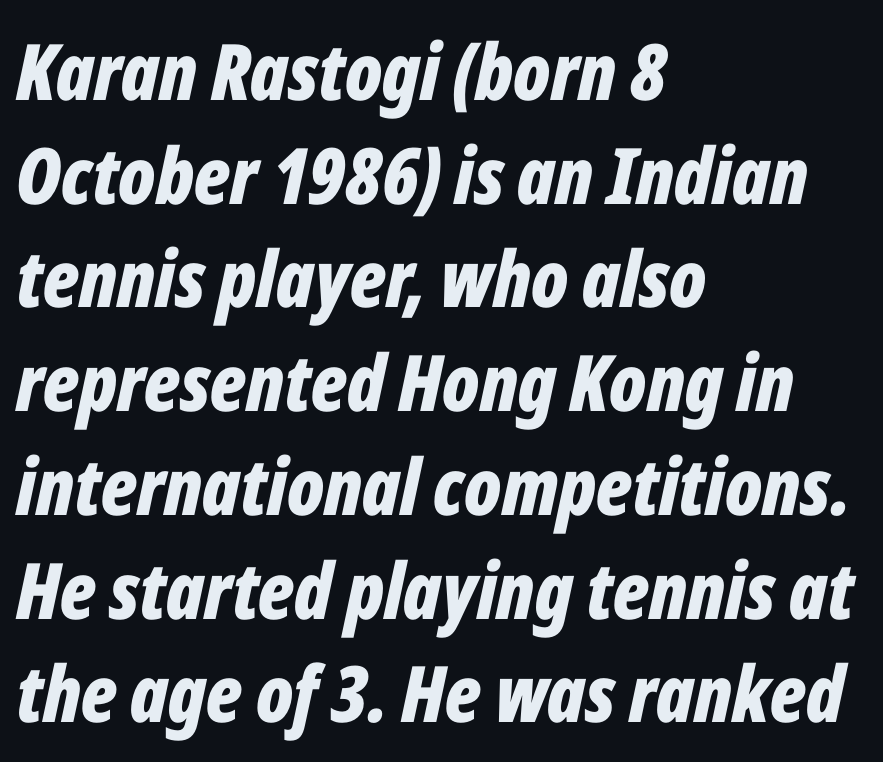
Descenders are the only things crossing below the line. The rendering uses natural spacing where letterforms have individual widths. Notice how thick the strokes are: this is what a full bold looks like. The letterforms sit shoulder to shoulder at normal distance.
